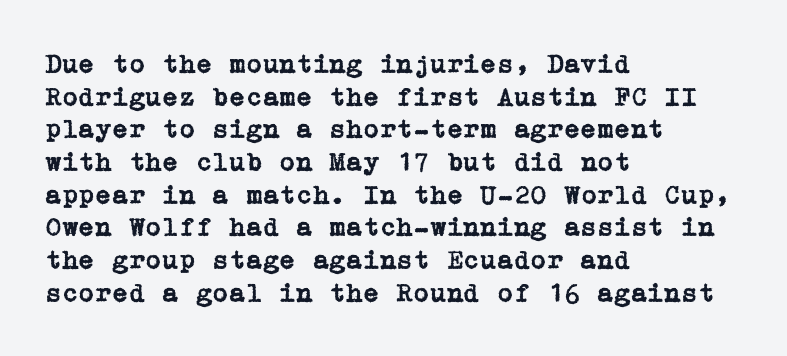
Q: Is the text italic (slanted)? A: No, it is upright.
Q: Is the text underlined? A: No.
Q: How is the paragraph aligned? A: Left-aligned.
Q: Is the spacing between letters normal or unusually wide? A: Normal.
